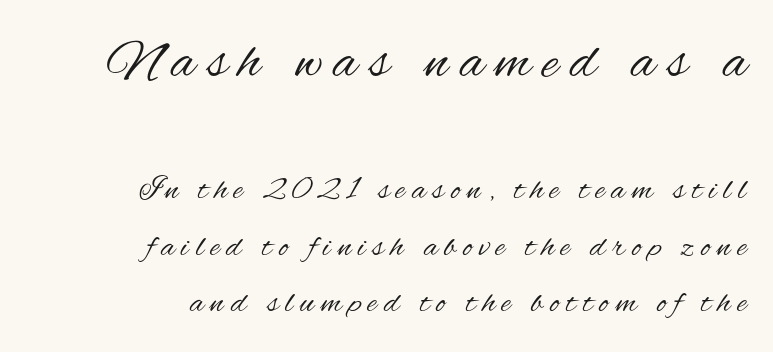
Q: Is the text bold? A: No.
Q: Is the text italic (slanted)? A: Yes.
Q: Is the typeface a serif or a sans-serif typeface? A: Sans-serif.
Q: Is the text underlined? A: No.
Q: How is the paragraph aligned? A: Right-aligned.
Q: Is the spacing between letters normal or unusually wide? A: Unusually wide.
Q: Is the spacing between lines tight, normal or loose? A: Normal.
Q: Which block of text is set in a larger size, the first (top) or the second (bottom)? A: The first (top) one.
Q: Width (condensed, normal, or wide)? A: Condensed.
Q: Stroke contrast? A: Medium.
Q: x-height? A: Small.
Q: Monospaced? A: No.
